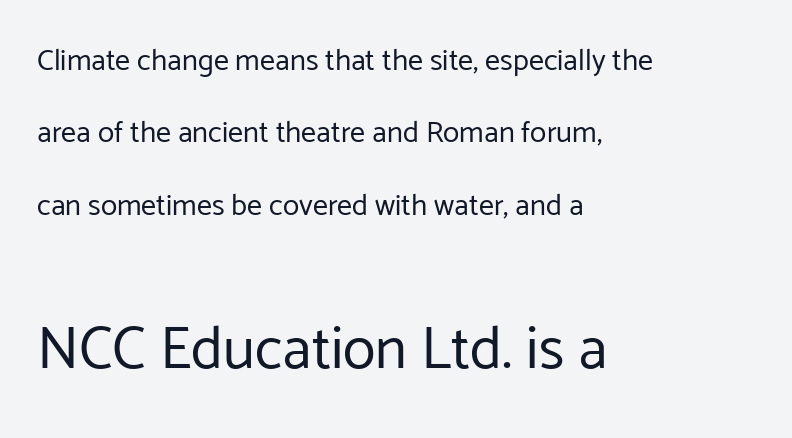
The image shows 60 px regular-weight sans-serif type, upright; set left-aligned, loose line spacing (2.41x), normal letter spacing, not underlined; the second (bottom) block is 2.0x larger; low stroke contrast and a medium x-height.
